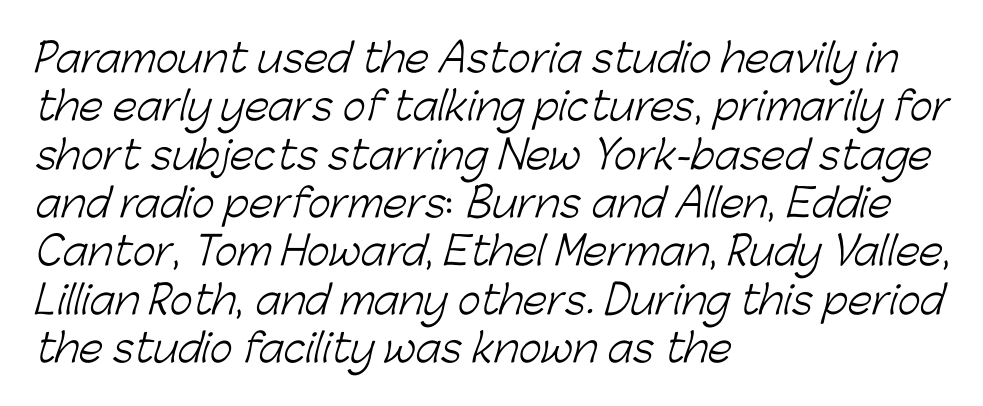
Q: Is the text bold? A: No.
Q: Is the typeface a serif or a sans-serif typeface? A: Sans-serif.
Q: Is the text underlined? A: No.
Q: How is the paragraph aligned? A: Left-aligned.
Q: Is the spacing between letters normal or unusually wide? A: Normal.
Q: Width (condensed, normal, or wide)? A: Normal.
Q: Stroke contrast? A: Low.
Q: x-height? A: Medium.
Q: Monospaced? A: No.
